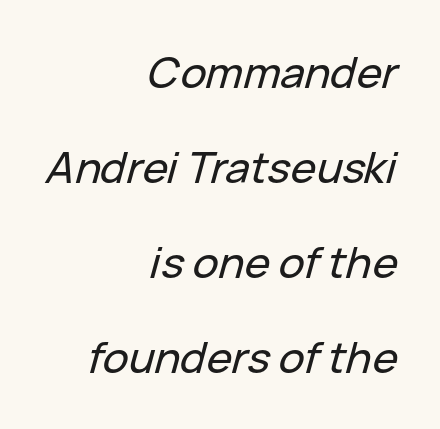
The image shows 43 px text type, italic (leaning right); set right-aligned, loose line spacing (2.21x), normal letter spacing, not underlined; low stroke contrast and a medium x-height.
